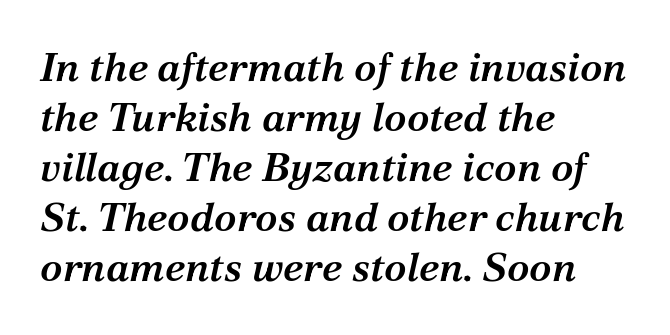
The image shows 41 px semibold serif type, italic (leaning right); set left-aligned, line spacing 1.22x, normal letter spacing, not underlined; medium stroke contrast and a medium x-height.
